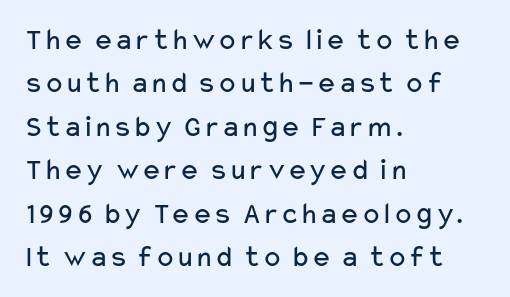
This sample keeps an unexceptional amount of space between lines. Check the space under the baseline: it is left empty. A roman cut, with each character standing at attention. Is this a sans? Yes — the strokes have no serifs.
